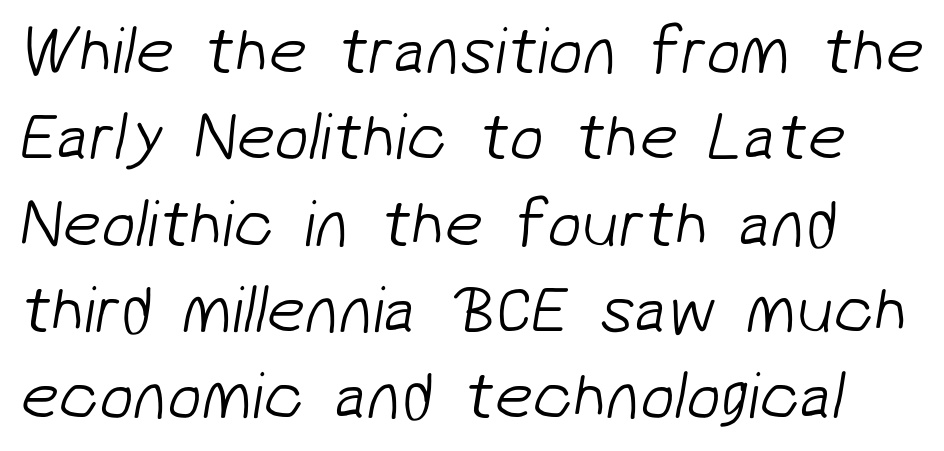
Q: Is the text bold? A: No.
Q: Is the typeface a serif or a sans-serif typeface? A: Sans-serif.
Q: Is the text underlined? A: No.
Q: How is the paragraph aligned? A: Left-aligned.
Q: Is the spacing between letters normal or unusually wide? A: Normal.
Q: Is the spacing between lines tight, normal or loose? A: Normal.
Q: Width (condensed, normal, or wide)? A: Normal.
Q: Stroke contrast? A: Low.
Q: x-height? A: Medium.
Q: Monospaced? A: No.
